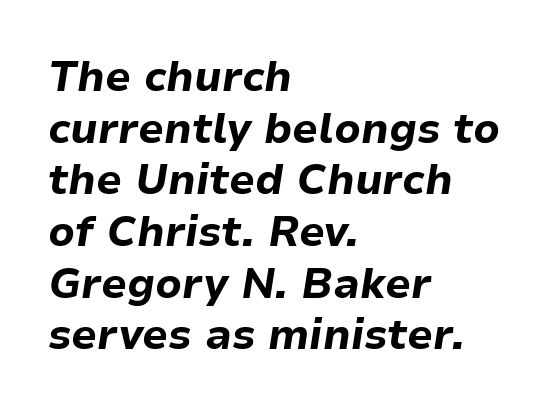
The image shows 42 px bold type, italic (leaning right); set left-aligned, line spacing 1.23x, normal letter spacing, not underlined; low stroke contrast and a medium x-height.
